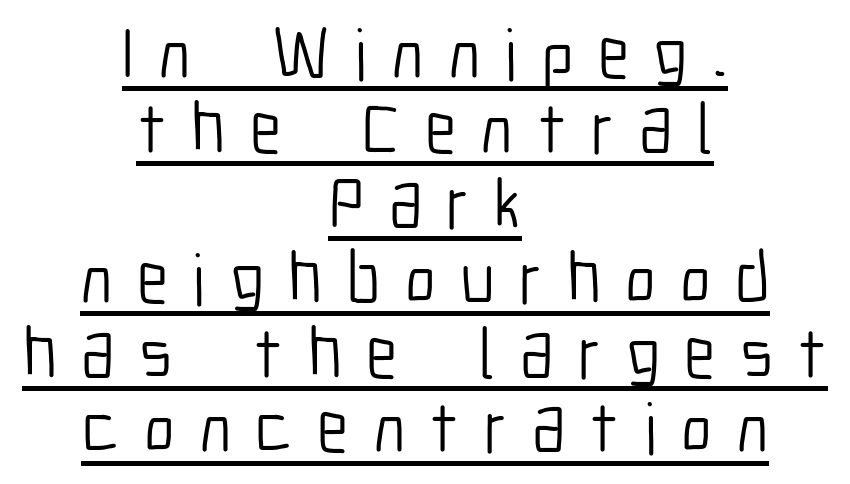
A typesetter would label this face a sans. Summary of weight: not heavy and not bold. The paragraph shown floats in the horizontal middle. The typesetter has applied underlining to the passage shown. The letters stand upright; this is a roman face.
